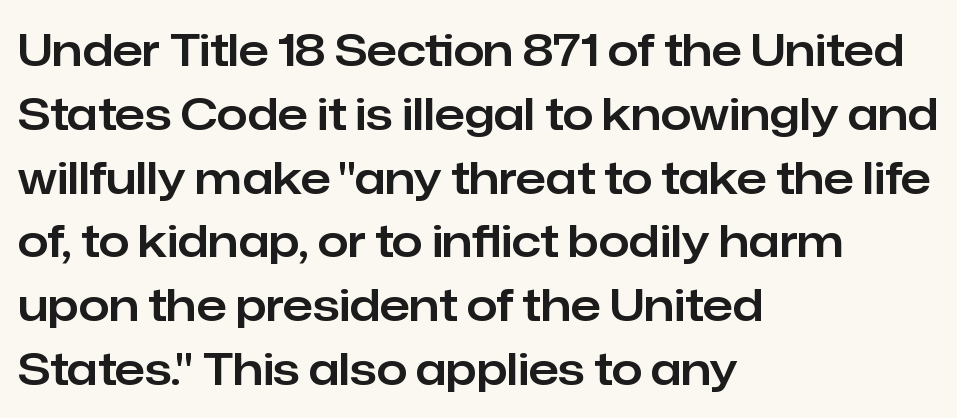
The image shows 44 px sans-serif type, upright; set left-aligned, normal line spacing (1.45x), normal letter spacing, not underlined; low stroke contrast and a medium x-height.
